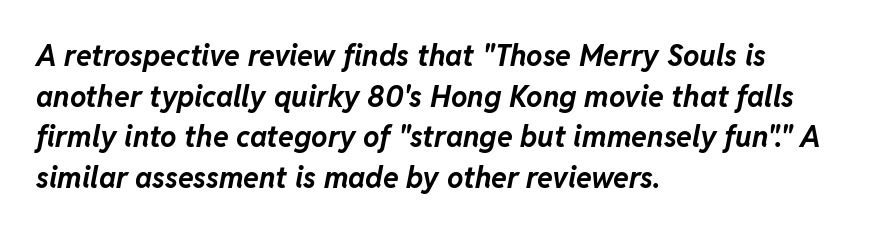
The glyphs are unaccompanied by any horizontal stroke below them. The compositor pushed each line to the left boundary. The font's italic variant was chosen for this text. Regarding leading, the lines here are spaced in the standard way.
